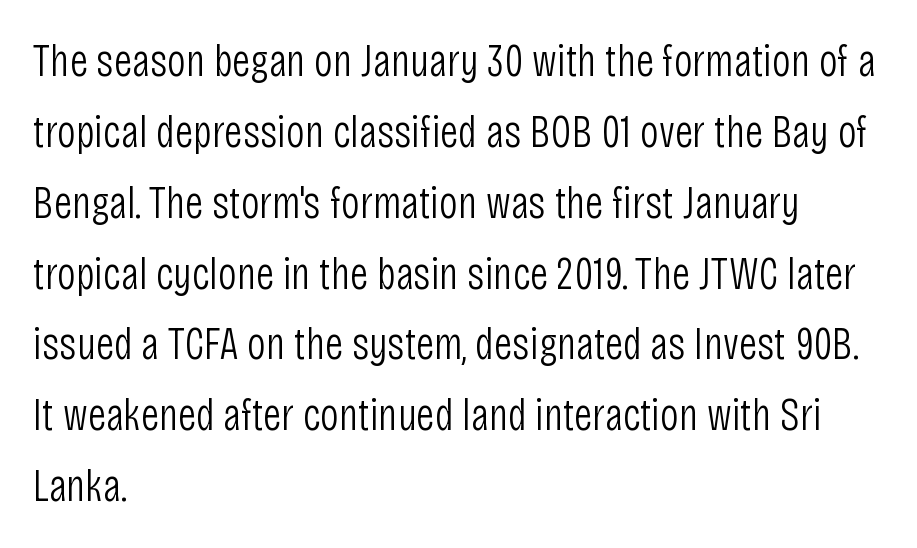
Q: Is the text bold? A: No.
Q: Is the text italic (slanted)? A: No, it is upright.
Q: Is the typeface a serif or a sans-serif typeface? A: Sans-serif.
Q: Is the text underlined? A: No.
Q: How is the paragraph aligned? A: Left-aligned.
Q: Is the spacing between letters normal or unusually wide? A: Normal.
Q: Is the spacing between lines tight, normal or loose? A: Normal.
Q: Width (condensed, normal, or wide)? A: Condensed.
Q: Stroke contrast? A: Low.
Q: x-height? A: Large.
Q: Monospaced? A: No.
